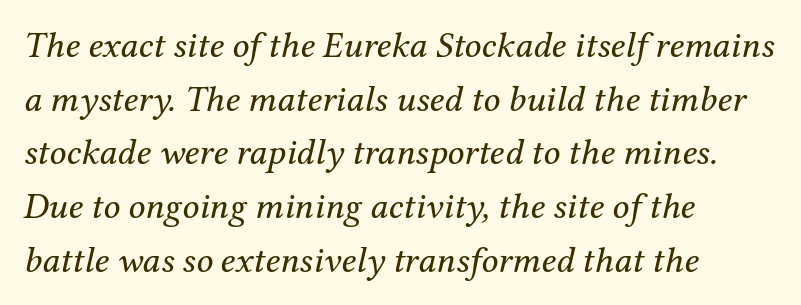
Q: Is the text bold? A: No.
Q: Is the text italic (slanted)? A: Yes, it leans right by about 12 degrees.
Q: Is the typeface a serif or a sans-serif typeface? A: Serif.
Q: Is the text underlined? A: No.
Q: How is the paragraph aligned? A: Left-aligned.
Q: Is the spacing between letters normal or unusually wide? A: Normal.
Q: Is the spacing between lines tight, normal or loose? A: Normal.
Q: Width (condensed, normal, or wide)? A: Normal.
Q: Stroke contrast? A: Medium.
Q: x-height? A: Medium.
Q: Monospaced? A: No.
